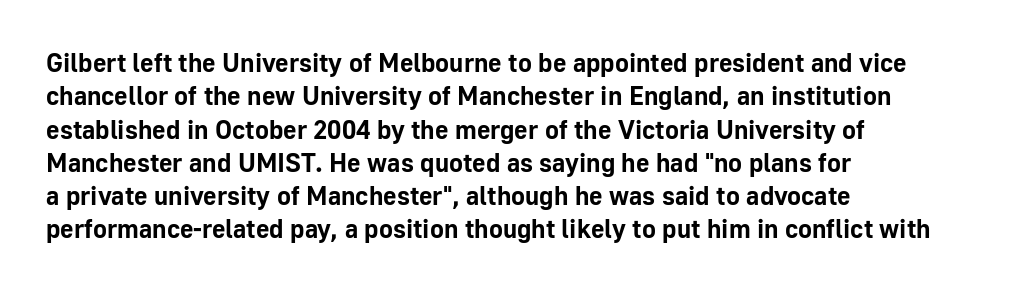
The image shows 26 px bold type, upright; set left-aligned, normal line spacing (1.28x), normal letter spacing, not underlined.
